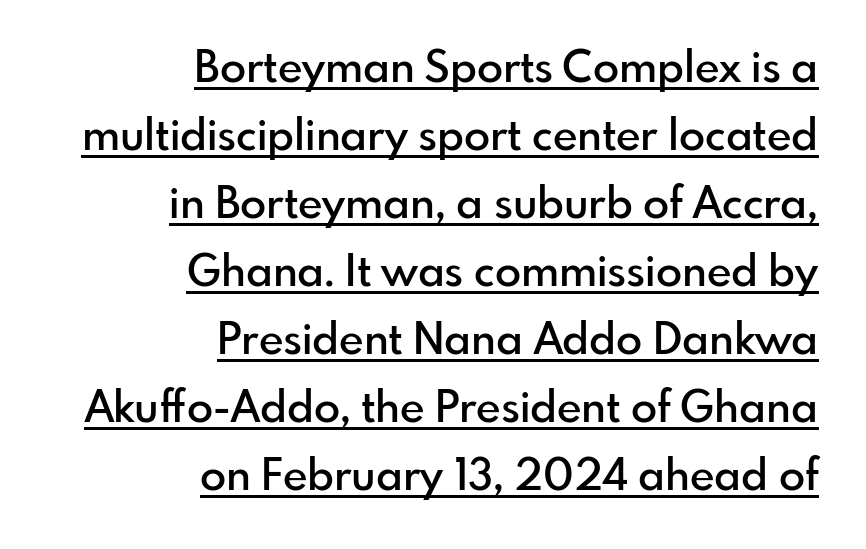
The image shows 43 px semibold sans-serif type, upright; set right-aligned, normal line spacing (1.58x), normal letter spacing, underlined; low stroke contrast and a small x-height.
